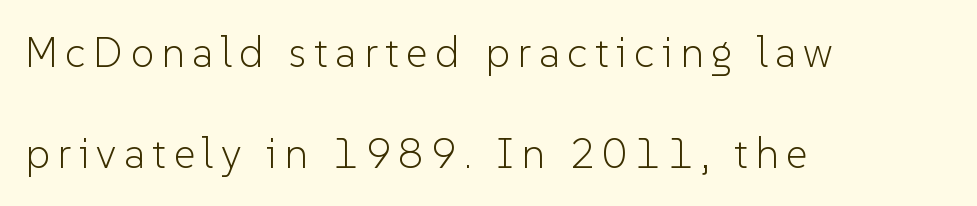
Q: Is the text bold? A: No.
Q: Is the text italic (slanted)? A: No, it is upright.
Q: Is the typeface a serif or a sans-serif typeface? A: Sans-serif.
Q: Is the text underlined? A: No.
Q: How is the paragraph aligned? A: Left-aligned.
Q: Is the spacing between lines tight, normal or loose? A: Loose.
Q: Width (condensed, normal, or wide)? A: Normal.
Q: Stroke contrast? A: Low.
Q: x-height? A: Medium.
Q: Monospaced? A: No.
